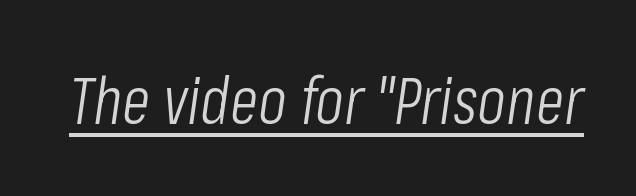
{"italic": "yes", "lean": "right", "slant_degrees": 8, "bold": "no", "weight": "light", "width": "condensed", "stroke_contrast": "low", "x_height": "medium", "monospaced": "no", "underline": "yes", "letter_spacing": "normal", "letter_spacing_em": 0.0, "glyph_px": 66}
